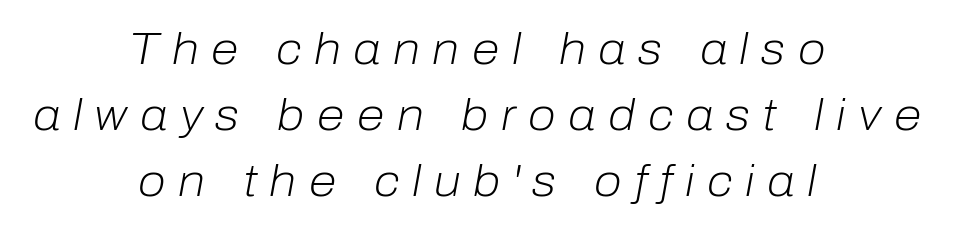
The image shows 45 px light type, italic (leaning right); set centered, normal line spacing (1.47x), unusually wide letter spacing (+0.28 em), not underlined; low stroke contrast and a medium x-height.
